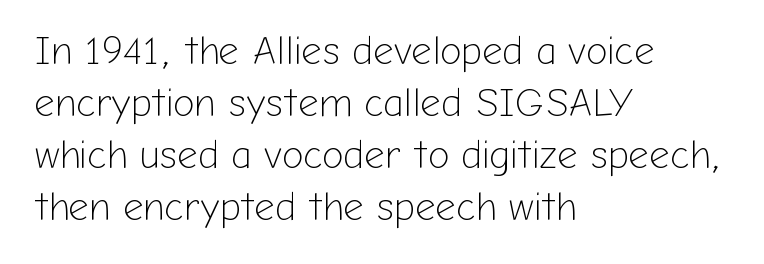
Q: Is the text bold? A: No.
Q: Is the text italic (slanted)? A: No, it is upright.
Q: Is the typeface a serif or a sans-serif typeface? A: Sans-serif.
Q: Is the text underlined? A: No.
Q: How is the paragraph aligned? A: Left-aligned.
Q: Is the spacing between letters normal or unusually wide? A: Normal.
Q: Is the spacing between lines tight, normal or loose? A: Normal.
Q: Width (condensed, normal, or wide)? A: Normal.
Q: Stroke contrast? A: Low.
Q: x-height? A: Medium.
Q: Monospaced? A: No.
